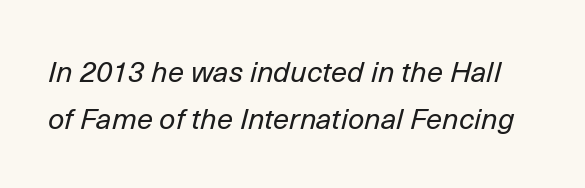
Leading matches the norm, producing a regular column. Heaviness? Minimal to ordinary, like unemphasized prose. It's the slanting kind of type. Observe the ordinary spacing: letters are neighbours, not strangers. This sample has the flowing, uneven cadence of proportional lettering. The passage shown is not underscored anywhere.
